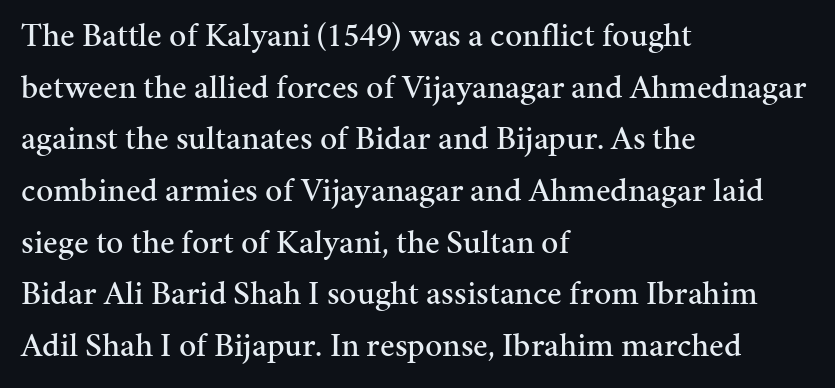
Q: Is the text italic (slanted)? A: No, it is upright.
Q: Is the typeface a serif or a sans-serif typeface? A: Serif.
Q: Is the text underlined? A: No.
Q: How is the paragraph aligned? A: Left-aligned.
Q: Is the spacing between letters normal or unusually wide? A: Normal.
Q: Is the spacing between lines tight, normal or loose? A: Normal.
Q: Width (condensed, normal, or wide)? A: Normal.
Q: Stroke contrast? A: Medium.
Q: x-height? A: Medium.
Q: Monospaced? A: No.
